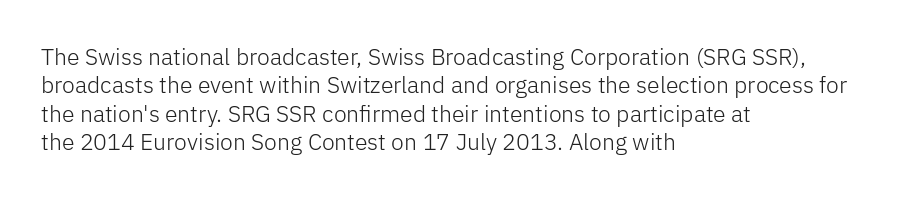
Nobody touched the tracking dial on this one. Visually the block forms a straight wall on the left and a jagged coastline on the right. Posture: upright roman. Beneath every word, the page is bare.
